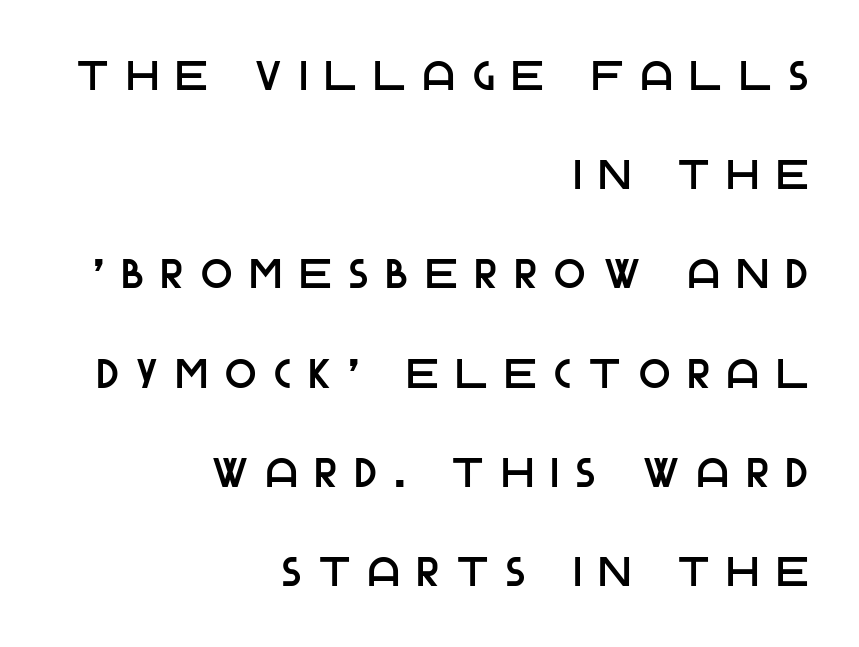
Q: Is the text italic (slanted)? A: No, it is upright.
Q: Is the typeface a serif or a sans-serif typeface? A: Sans-serif.
Q: Is the text underlined? A: No.
Q: How is the paragraph aligned? A: Right-aligned.
Q: Is the spacing between letters normal or unusually wide? A: Unusually wide.
Q: Is the spacing between lines tight, normal or loose? A: Loose.
Q: Width (condensed, normal, or wide)? A: Normal.
Q: Stroke contrast? A: Low.
Q: x-height? A: Large.
Q: Monospaced? A: No.
